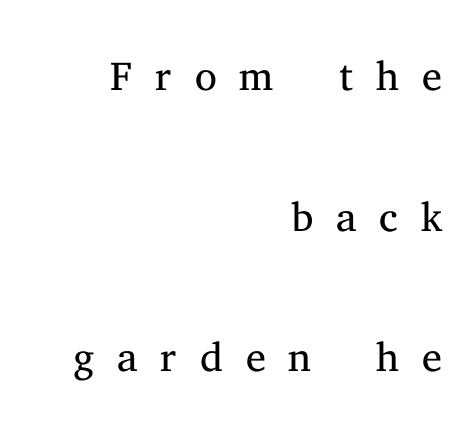
Designer's note — italics off, roman on. The space directly below the letters is spotless. If you measured baseline to baseline, you'd find a long distance. Each line ends at the same right margin while the left side varies. The typeface chosen for these lines features serifs. Each stroke keeps to a modest, everyday thickness or less.
